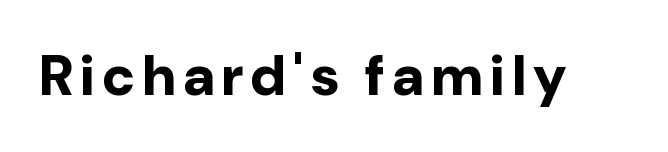
The image shows 56 px bold sans-serif type, upright; set not underlined; low stroke contrast and a medium x-height.
